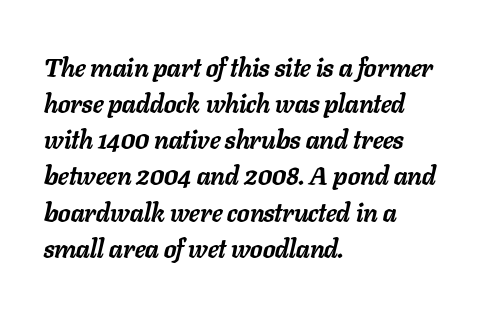
The tracking reads as untouched default to a designer's eye. Is the type bold? Yes — the strokes are clearly thick and heavy. The space beneath each line is pristine and unruled. Notice how the stems are inclined rather than vertical — that's the hallmark of italics.
